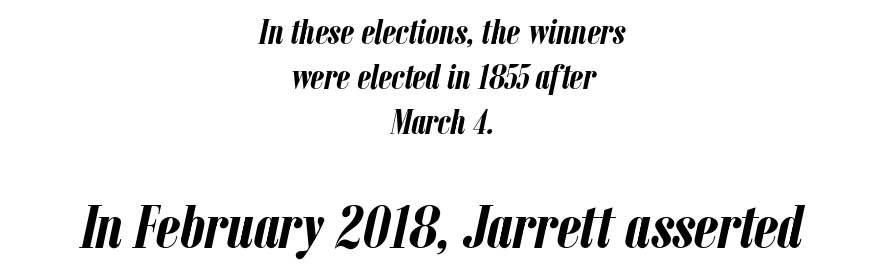
{"italic": "yes", "lean": "right", "slant_degrees": 12, "bold": "yes", "weight": "semibold", "width": "condensed", "stroke_contrast": "low", "x_height": "medium", "monospaced": "no", "underline": "no", "align": "center", "line_spacing": "normal", "line_spacing_ratio": 1.28, "letter_spacing": "normal", "letter_spacing_em": 0.0, "larger_block": "second", "size_ratio": 1.77, "glyph_px": 62}
